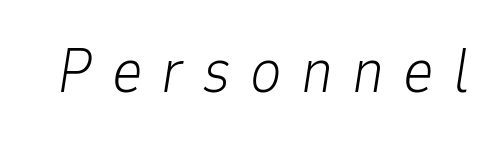
{"italic": "yes", "lean": "right", "slant_degrees": 9, "bold": "no", "weight": "light", "width": "normal", "stroke_contrast": "low", "x_height": "medium", "monospaced": "no", "underline": "no", "letter_spacing": "wide", "letter_spacing_em": 0.31, "glyph_px": 61}
